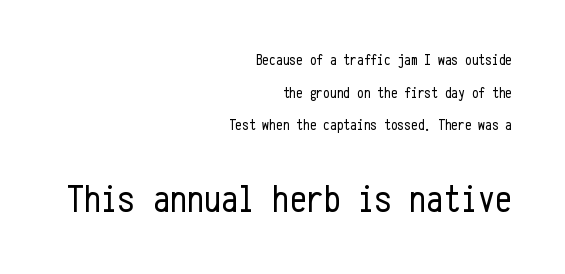
{"serif": "no", "italic": "no", "bold": "no", "weight": "regular", "width": "condensed", "stroke_contrast": "low", "x_height": "medium", "monospaced": "yes", "underline": "no", "align": "right", "line_spacing": "loose", "line_spacing_ratio": 2.18, "letter_spacing": "normal", "letter_spacing_em": 0.0, "larger_block": "second", "size_ratio": 2.53, "glyph_px": 38}
